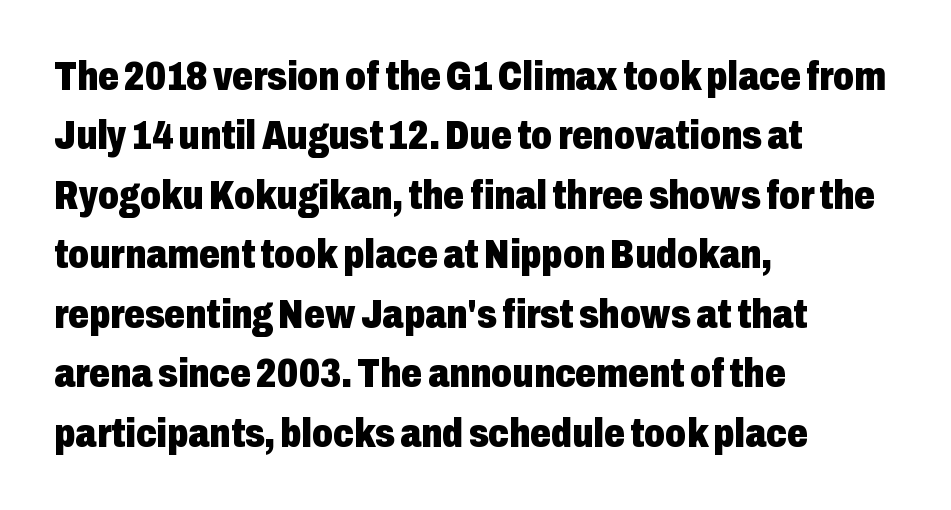
Descender tails drop into unmarked territory. This sample uses plain, unmodified letter spacing. The lettering stays uniformly vertical, giving the passage a roman look. What kind of face is this? One without serifs — a sans. On the weight axis this lands at bold, roughly 700.
